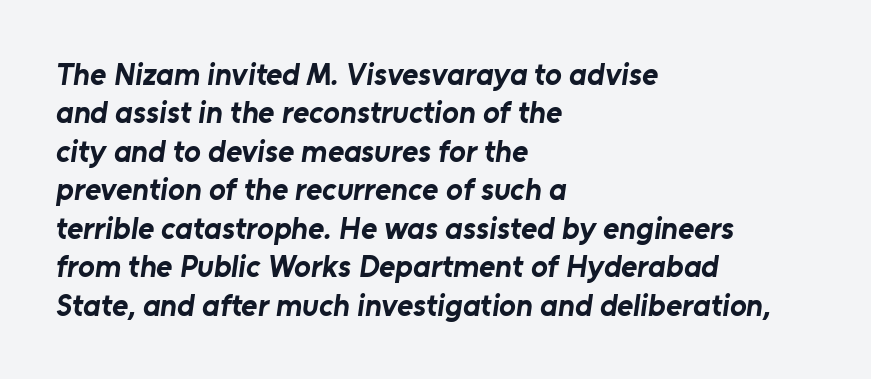
These lines keep a tight, regular rhythm from letter to letter. The letters advance in unequal steps, a hallmark of proportional type. Layout note: lines flush left. Descenders are the only things crossing below the line. Every letter is thick-stroked: bold, no question.
